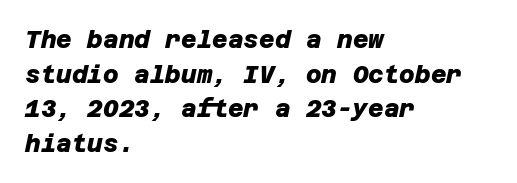
{"bold": "yes", "underline": "no", "align": "left", "line_spacing": "normal", "line_spacing_ratio": 1.44, "letter_spacing": "normal", "letter_spacing_em": 0.0, "glyph_px": 24}
